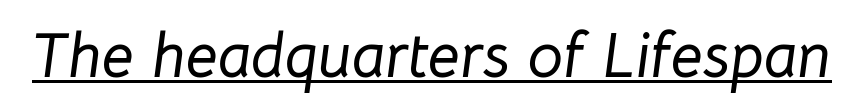
The image shows 63 px text type, italic (leaning right); set normal letter spacing, underlined; low stroke contrast and a medium x-height.
